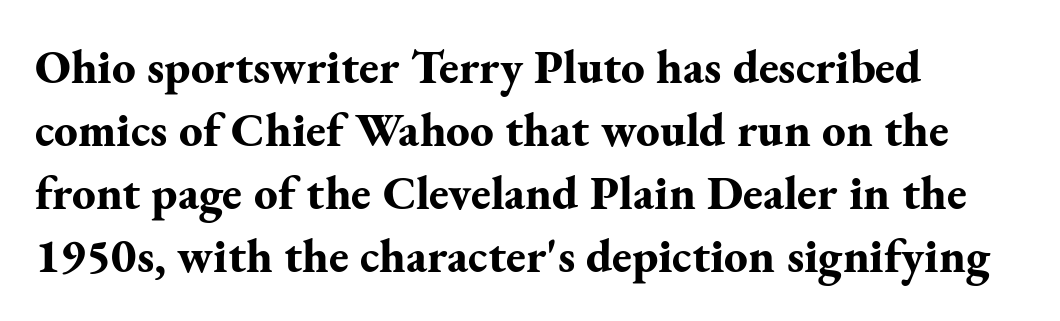
{"serif": "yes", "italic": "no", "bold": "yes", "weight": "bold", "width": "normal", "stroke_contrast": "medium", "x_height": "small", "monospaced": "no", "underline": "no", "align": "left", "line_spacing": "normal", "line_spacing_ratio": 1.34, "letter_spacing": "normal", "letter_spacing_em": 0.0, "glyph_px": 47}
